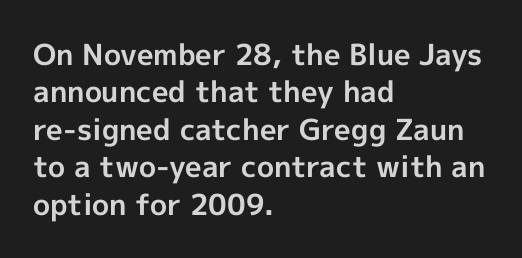
{"serif": "no", "italic": "no", "bold": "yes", "weight": "bold", "width": "normal", "x_height": "medium", "monospaced": "no", "underline": "no", "align": "left", "line_spacing": "normal", "line_spacing_ratio": 1.29, "letter_spacing": "normal", "letter_spacing_em": 0.0, "glyph_px": 29}
